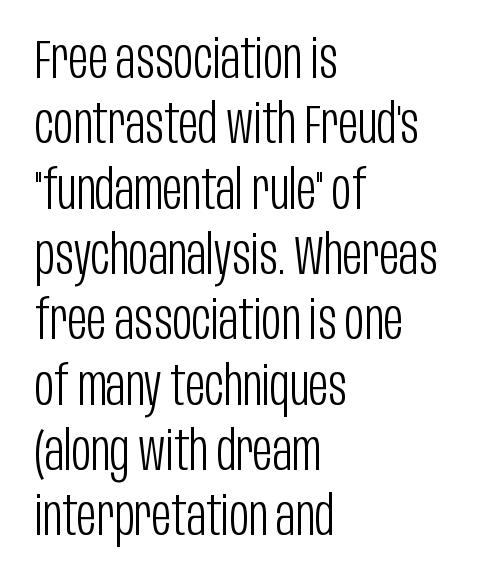
Q: Is the text bold? A: No.
Q: Is the text italic (slanted)? A: No, it is upright.
Q: Is the typeface a serif or a sans-serif typeface? A: Sans-serif.
Q: Is the text underlined? A: No.
Q: How is the paragraph aligned? A: Left-aligned.
Q: Is the spacing between letters normal or unusually wide? A: Normal.
Q: Width (condensed, normal, or wide)? A: Condensed.
Q: Stroke contrast? A: Low.
Q: x-height? A: Large.
Q: Monospaced? A: No.
